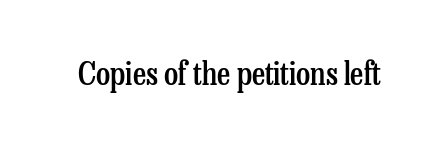
The image shows 32 px semibold, condensed serif type, upright; set normal letter spacing, not underlined; low stroke contrast and a medium x-height.
